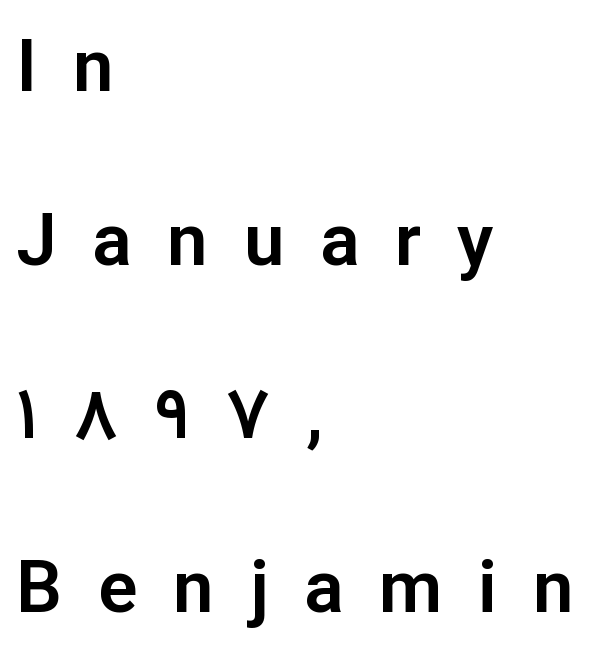
Regarding serifs, this sample does without them. Does the leading feel generous? Absolutely, it's lavish. Caption: multi-line text, flush left, ragged right. Is the letter spacing exaggerated? Yes — the characters are pushed far apart. Descenders are the only things crossing below the line. The passage shown is typed in a proportional face where columns would drift.
